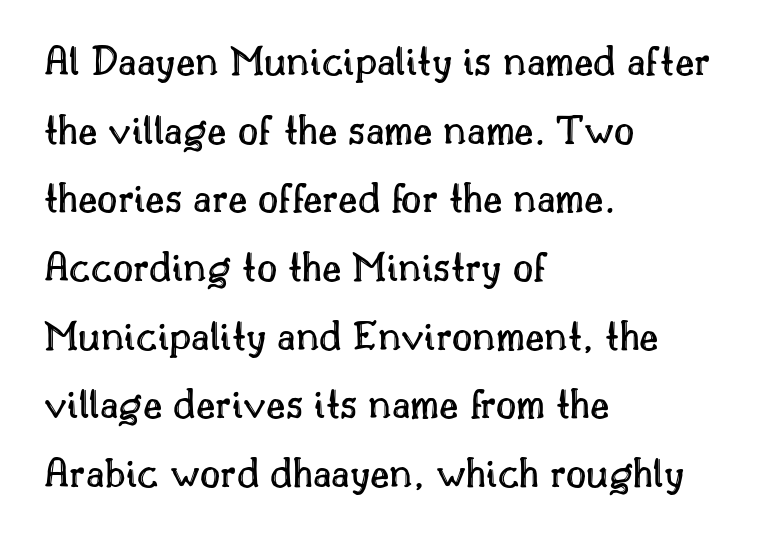
You could not count columns in this text — the font is proportionally spaced. The space between consecutive lines is moderate. If you drew a line through each stem, it would be perfectly vertical. The baseline area is clear. This rendering uses left alignment, leaving the right contour irregular.
